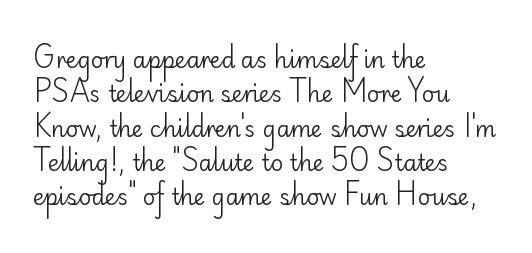
{"italic": "no", "bold": "no", "underline": "no", "align": "left", "line_spacing": "normal", "line_spacing_ratio": 1.56, "letter_spacing": "normal", "letter_spacing_em": 0.0, "glyph_px": 22}
